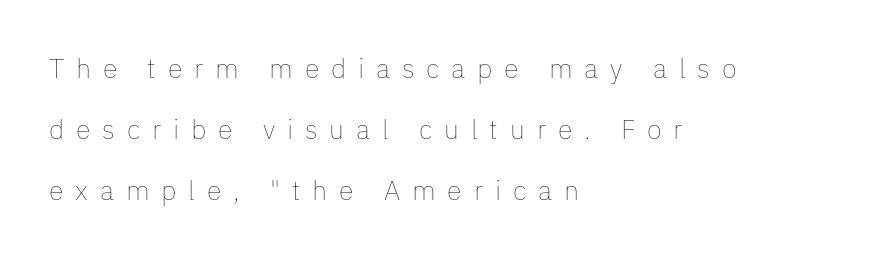
The line-height multiplier appears high, well above default. The strokes are not fattened; the text isn't bold. The gap between lines stays unmarked. This sample uses expanded letter spacing, leaving extra air between glyphs. Teacher's note: observe the even left margin — that is flush-left alignment.
